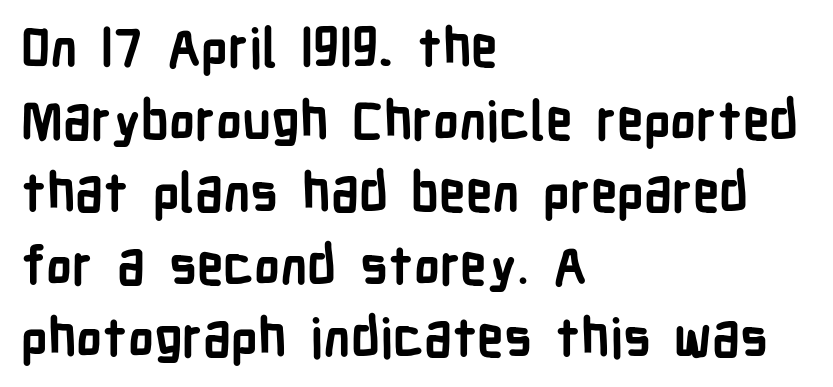
Grotesque or geometric, the face here clearly has no serifs. You could not count columns in this text — the font is proportionally spaced. Students, this is bold: see how much ink each stroke carries. Clear beneath every line of the passage. If you drew a line through each stem, it would be perfectly vertical. Students, observe: this is what conventionally led text looks like.
